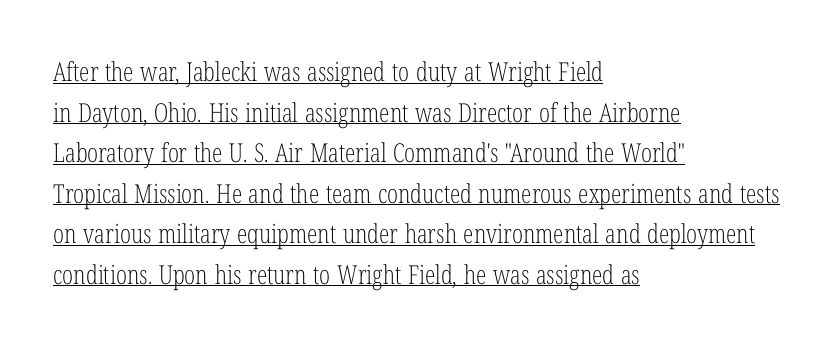
The image shows 26 px text type, upright; set left-aligned, normal line spacing (1.56x), normal letter spacing, underlined.
